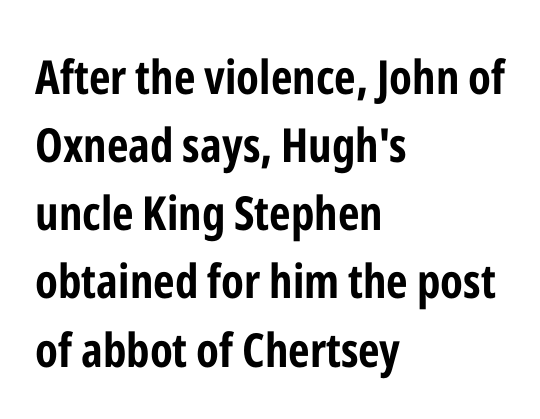
Q: Is the text bold? A: Yes.
Q: Is the text italic (slanted)? A: No, it is upright.
Q: Is the typeface a serif or a sans-serif typeface? A: Sans-serif.
Q: Is the text underlined? A: No.
Q: How is the paragraph aligned? A: Left-aligned.
Q: Is the spacing between letters normal or unusually wide? A: Normal.
Q: Is the spacing between lines tight, normal or loose? A: Normal.
Q: Width (condensed, normal, or wide)? A: Condensed.
Q: Stroke contrast? A: Low.
Q: x-height? A: Medium.
Q: Monospaced? A: No.
